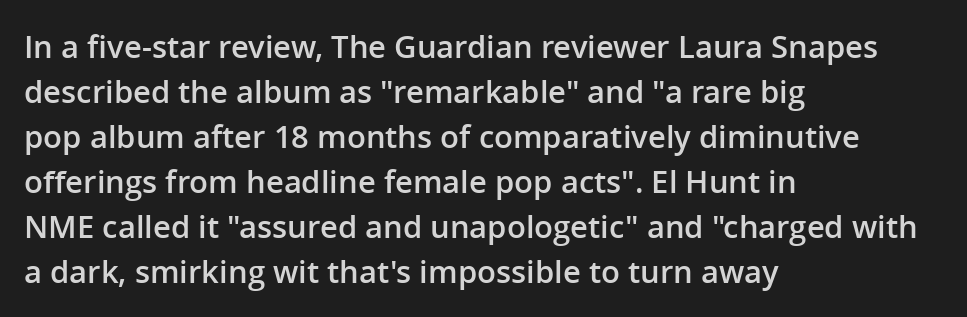
Q: Is the text bold? A: Semi-bold.
Q: Is the text italic (slanted)? A: No, it is upright.
Q: Is the typeface a serif or a sans-serif typeface? A: Sans-serif.
Q: Is the text underlined? A: No.
Q: How is the paragraph aligned? A: Left-aligned.
Q: Is the spacing between letters normal or unusually wide? A: Normal.
Q: Is the spacing between lines tight, normal or loose? A: Normal.
Q: Width (condensed, normal, or wide)? A: Normal.
Q: Stroke contrast? A: Low.
Q: x-height? A: Medium.
Q: Monospaced? A: No.
